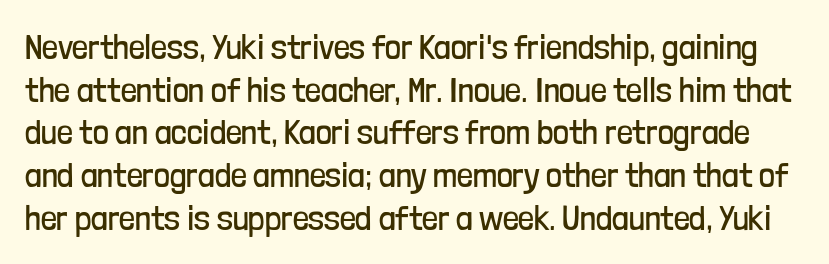
There is no visible air inserted between adjacent glyphs. These glyphs show unthickened strokes, regular width or finer. This sample uses an upright cut, with every glyph sitting square on the baseline. Type without underlining. Character widths vary here, with narrow letters taking less room than wide ones. Classification — sans serif.
